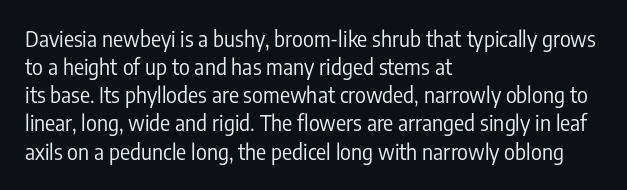
{"italic": "no", "bold": "no", "underline": "no", "align": "left", "line_spacing": "normal", "line_spacing_ratio": 1.34, "letter_spacing": "normal", "letter_spacing_em": 0.0, "glyph_px": 21}
